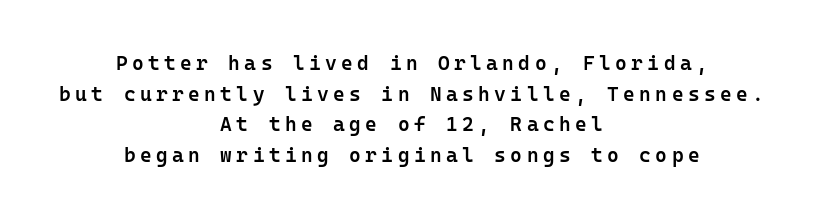
Q: Is the text bold? A: Semi-bold.
Q: Is the text italic (slanted)? A: No, it is upright.
Q: Is the text underlined? A: No.
Q: How is the paragraph aligned? A: Centered.
Q: Is the spacing between letters normal or unusually wide? A: Unusually wide.
Q: Is the spacing between lines tight, normal or loose? A: Normal.
